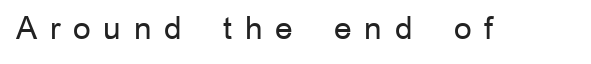
Q: Is the text bold? A: No.
Q: Is the text italic (slanted)? A: No, it is upright.
Q: Is the typeface a serif or a sans-serif typeface? A: Sans-serif.
Q: Is the text underlined? A: No.
Q: Is the spacing between letters normal or unusually wide? A: Unusually wide.
Q: Width (condensed, normal, or wide)? A: Normal.
Q: Stroke contrast? A: Low.
Q: x-height? A: Medium.
Q: Monospaced? A: No.
